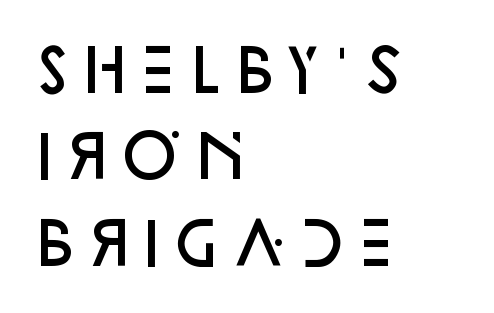
Any mark beneath the type? The region is blank. Does extra space separate the letters? No, they use regular spacing. Each new line begins a customary step beneath the previous one. Is the block centered? No — it sits flush against the left margin.
